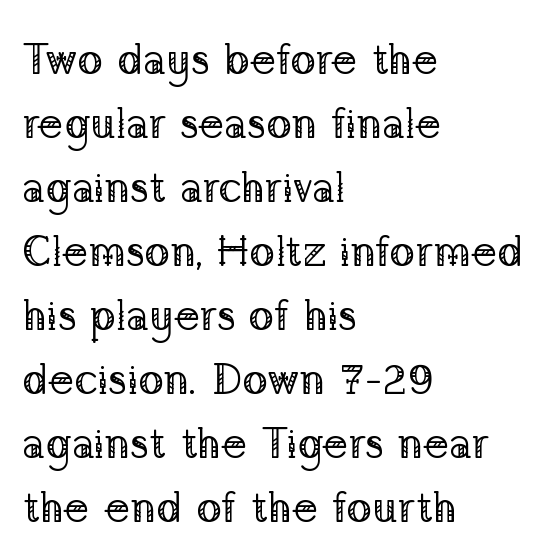
{"serif": "yes", "italic": "no", "bold": "no", "weight": "regular", "width": "normal", "stroke_contrast": "low", "x_height": "medium", "monospaced": "no", "underline": "no", "align": "left", "line_spacing": "normal", "line_spacing_ratio": 1.49, "letter_spacing": "normal", "letter_spacing_em": 0.0, "glyph_px": 43}
